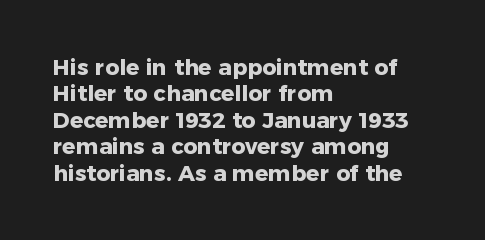
The image shows 22 px bold type, upright; set left-aligned, line spacing 1.2x, normal letter spacing, not underlined.
